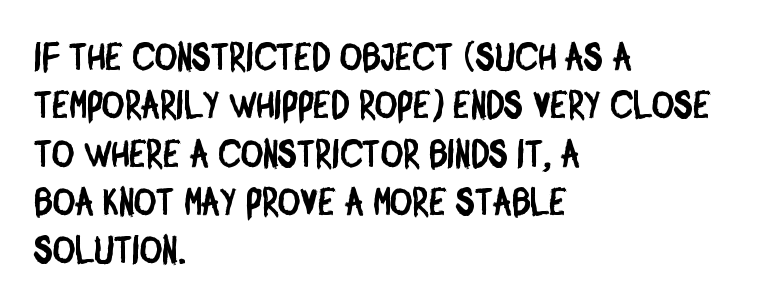
Q: Is the typeface a serif or a sans-serif typeface? A: Sans-serif.
Q: Is the text underlined? A: No.
Q: How is the paragraph aligned? A: Left-aligned.
Q: Is the spacing between letters normal or unusually wide? A: Normal.
Q: Is the spacing between lines tight, normal or loose? A: Normal.
Q: Width (condensed, normal, or wide)? A: Condensed.
Q: Stroke contrast? A: Low.
Q: x-height? A: Large.
Q: Monospaced? A: No.
